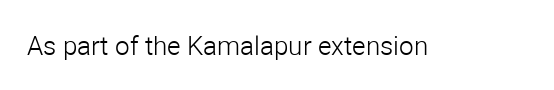
Q: Is the text bold? A: No.
Q: Is the text italic (slanted)? A: No, it is upright.
Q: Is the text underlined? A: No.
Q: Is the spacing between letters normal or unusually wide? A: Normal.
